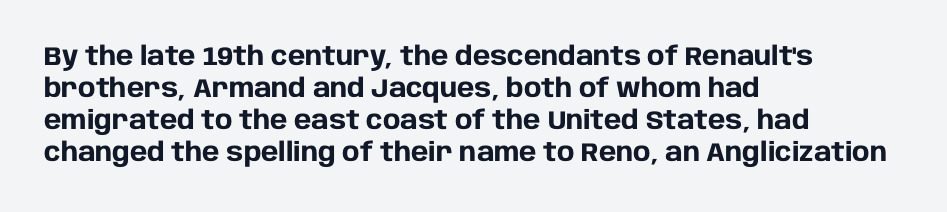
Alignment: flush left. A clean baseline with only descenders dipping below it. Vertical strokes here are truly vertical. Every letter is thick-stroked: bold, no question. A typesetter would call this zero additional tracking.
